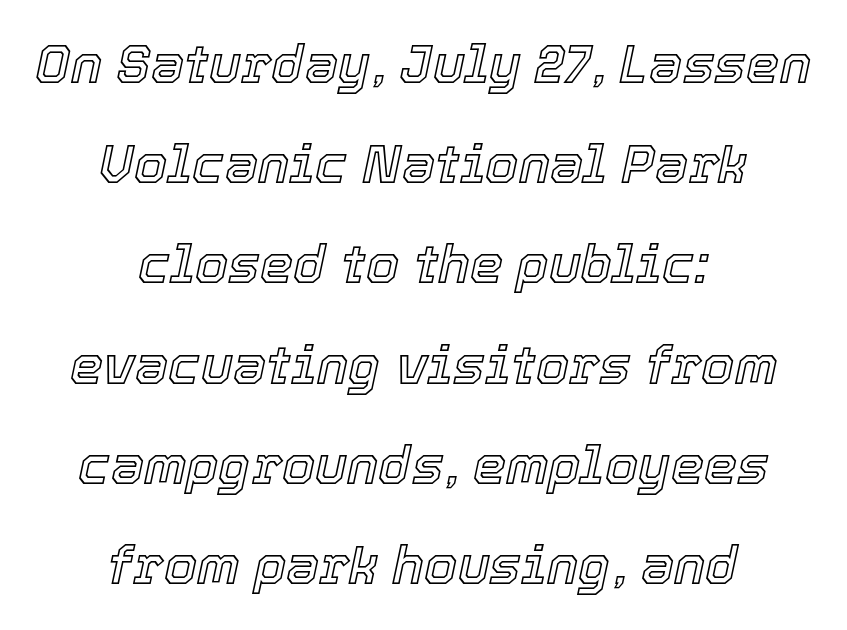
The face used here is proportionally spaced, like ordinary book or web type. The passage shown leans; its letterforms are oblique. The typesetter chose a symmetrical, centered arrangement here. No word sits above an underline. Honestly, the letter spacing is just normal — you wouldn't notice it.
